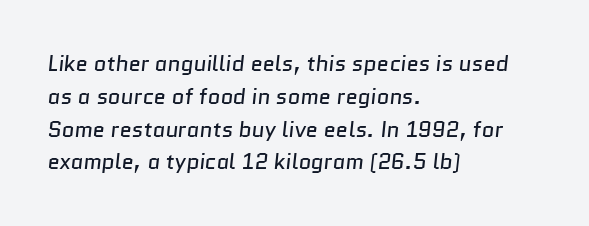
The image shows 22 px text type; set left-aligned, normal line spacing (1.49x), normal letter spacing, not underlined.
